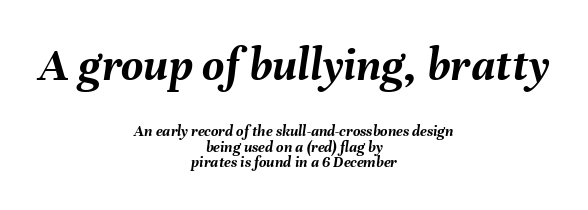
Q: Is the text bold? A: Yes.
Q: Is the text italic (slanted)? A: Yes, it leans right by about 8 degrees.
Q: Is the text underlined? A: No.
Q: How is the paragraph aligned? A: Centered.
Q: Is the spacing between letters normal or unusually wide? A: Normal.
Q: Is the spacing between lines tight, normal or loose? A: Tight.
Q: Which block of text is set in a larger size, the first (top) or the second (bottom)? A: The first (top) one.
Q: Width (condensed, normal, or wide)? A: Normal.
Q: Stroke contrast? A: Medium.
Q: x-height? A: Medium.
Q: Monospaced? A: No.
